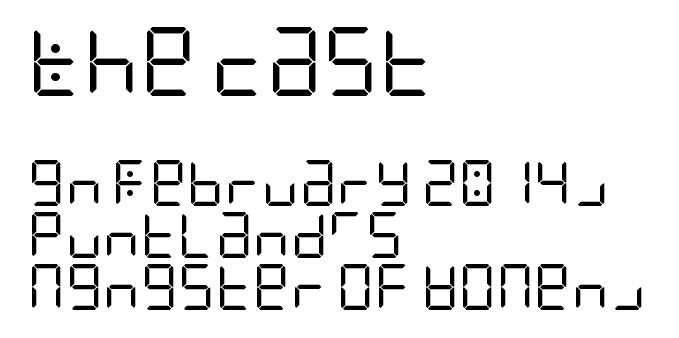
The image shows 69 px regular-weight, condensed sans-serif type, upright; set left-aligned, tight line spacing (1.13x), normal letter spacing, not underlined; the first (top) block is 1.5x larger; low stroke contrast and a large x-height.
